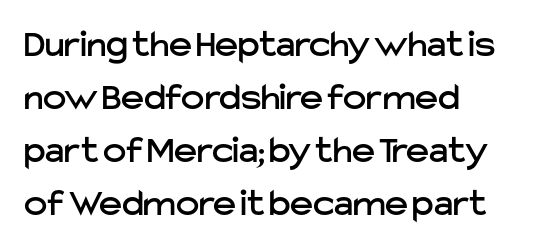
Q: Is the text italic (slanted)? A: No, it is upright.
Q: Is the typeface a serif or a sans-serif typeface? A: Sans-serif.
Q: Is the text underlined? A: No.
Q: How is the paragraph aligned? A: Left-aligned.
Q: Is the spacing between letters normal or unusually wide? A: Normal.
Q: Is the spacing between lines tight, normal or loose? A: Normal.
Q: Width (condensed, normal, or wide)? A: Normal.
Q: Stroke contrast? A: Low.
Q: x-height? A: Medium.
Q: Monospaced? A: No.
